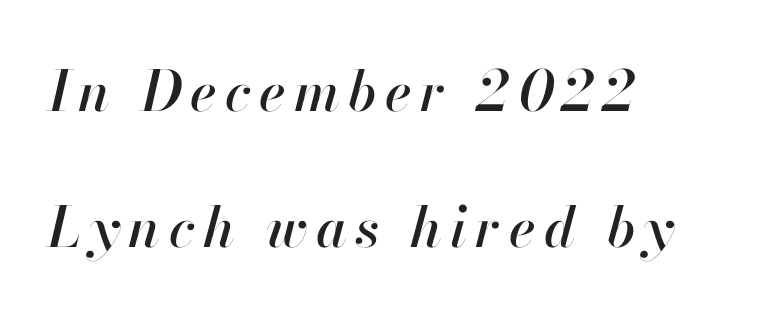
The image shows 56 px text type, italic (leaning right); set left-aligned, loose line spacing (2.43x), not underlined; high stroke contrast and a small x-height.
